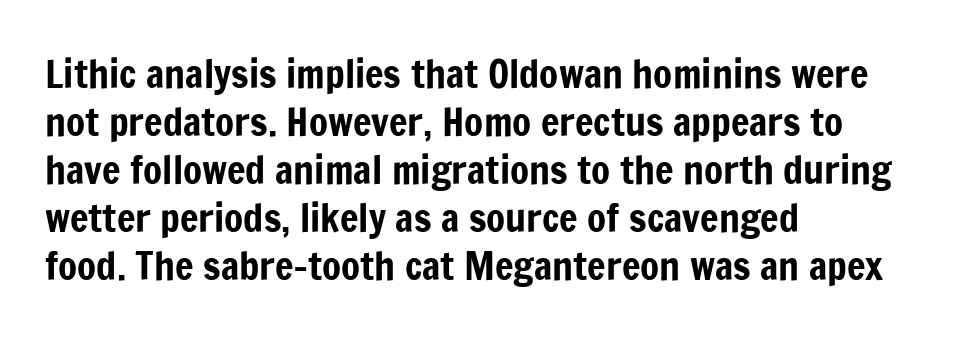
Words appear dense and cohesive because spacing is normal. Grotesque or geometric, the face here clearly has no serifs. Unmarked baselines from the first word to the last. Casual observation: everything's shoved over to the left.
